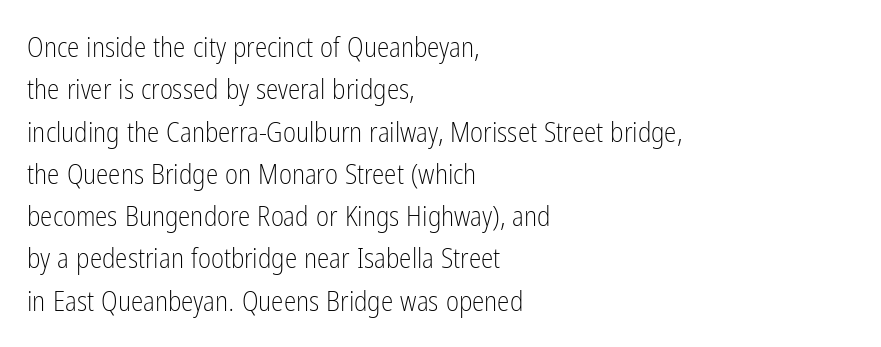
Q: Is the text bold? A: No.
Q: Is the text italic (slanted)? A: No, it is upright.
Q: Is the typeface a serif or a sans-serif typeface? A: Sans-serif.
Q: Is the text underlined? A: No.
Q: How is the paragraph aligned? A: Left-aligned.
Q: Is the spacing between letters normal or unusually wide? A: Normal.
Q: Is the spacing between lines tight, normal or loose? A: Normal.
Q: Width (condensed, normal, or wide)? A: Condensed.
Q: Stroke contrast? A: Low.
Q: x-height? A: Medium.
Q: Monospaced? A: No.
